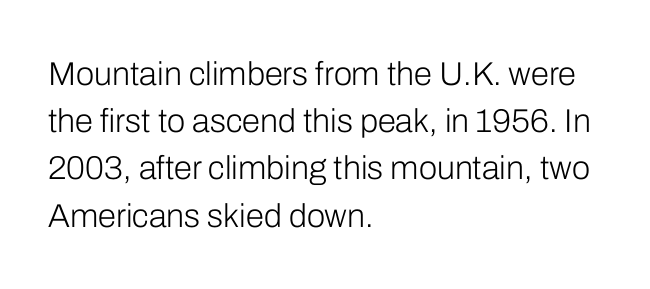
The letters carry no serifs — their stems end cleanly without finishing strokes. Each line starts at the same left margin while the right side varies. Compared with typical paragraphs, the rows here are spaced about the same. The lettering stays uniformly vertical, giving the passage a roman look. Note the varied advance widths — an 'i' is clearly narrower than an 'm'. You could call the tracking neutral — neither tight nor loose.
